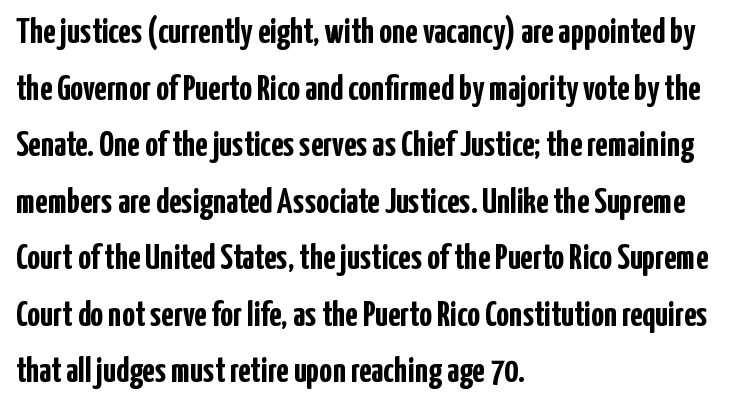
Posture: upright roman. Underline: absent. Type style note: lacks serifs. What's the leading like? Ordinary, nothing unusual. Does extra space separate the letters? No, they use regular spacing.
